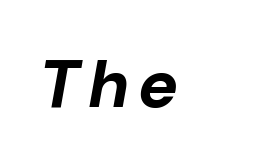
Q: Is the text bold? A: Yes.
Q: Is the text italic (slanted)? A: Yes, it leans right by about 10 degrees.
Q: Is the text underlined? A: No.
Q: How is the paragraph aligned? A: Left-aligned.
Q: Width (condensed, normal, or wide)? A: Normal.
Q: Stroke contrast? A: Low.
Q: x-height? A: Medium.
Q: Monospaced? A: No.
